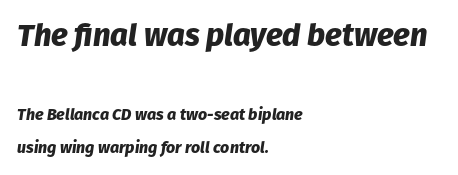
{"italic": "yes", "lean": "right", "slant_degrees": 8, "bold": "yes", "weight": "heavy", "width": "normal", "stroke_contrast": "low", "x_height": "medium", "monospaced": "no", "underline": "no", "align": "left", "line_spacing": "loose", "line_spacing_ratio": 2.04, "letter_spacing": "normal", "letter_spacing_em": 0.0, "larger_block": "first", "size_ratio": 1.94, "glyph_px": 31}
